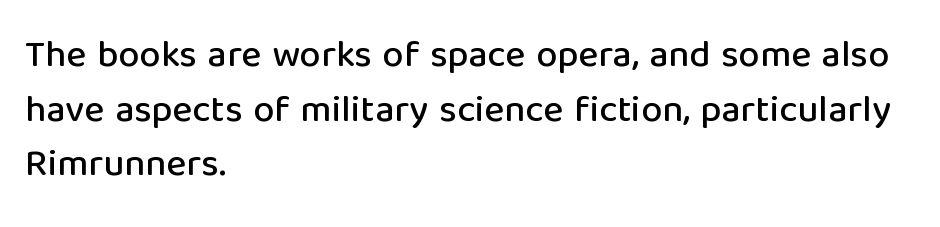
Q: Is the text italic (slanted)? A: No, it is upright.
Q: Is the typeface a serif or a sans-serif typeface? A: Sans-serif.
Q: Is the text underlined? A: No.
Q: How is the paragraph aligned? A: Left-aligned.
Q: Is the spacing between letters normal or unusually wide? A: Normal.
Q: Is the spacing between lines tight, normal or loose? A: Normal.
Q: Width (condensed, normal, or wide)? A: Normal.
Q: Stroke contrast? A: Low.
Q: x-height? A: Medium.
Q: Monospaced? A: No.
